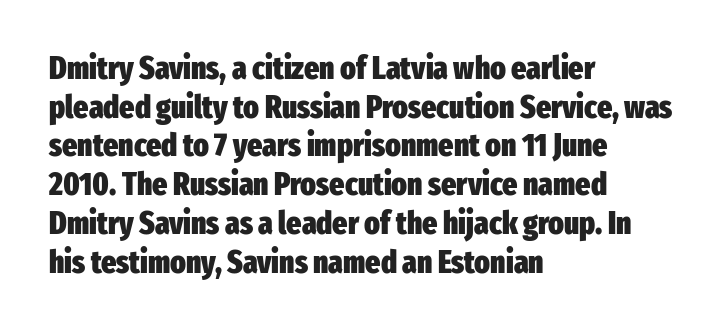
The image shows 32 px heavy, condensed sans-serif type, upright; set left-aligned, line spacing 1.21x, normal letter spacing, not underlined; low stroke contrast and a medium x-height.
